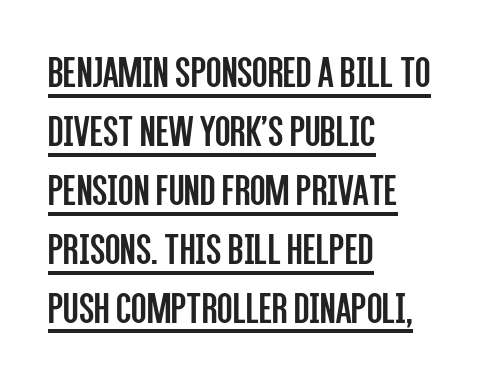
Is the letter spacing exaggerated? No — it looks like the ordinary default. The leading is moderate, giving the passage an even texture. Is this a fixed-width face? No — the glyphs have proportional, varying widths. Summary of weight: not heavy and not bold. Examine the stroke ends and you'll find no serifs.
